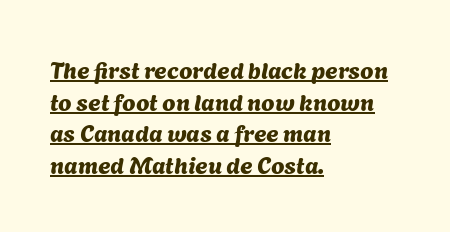
The image shows 24 px text type; set left-aligned, normal line spacing (1.32x), normal letter spacing, underlined.
